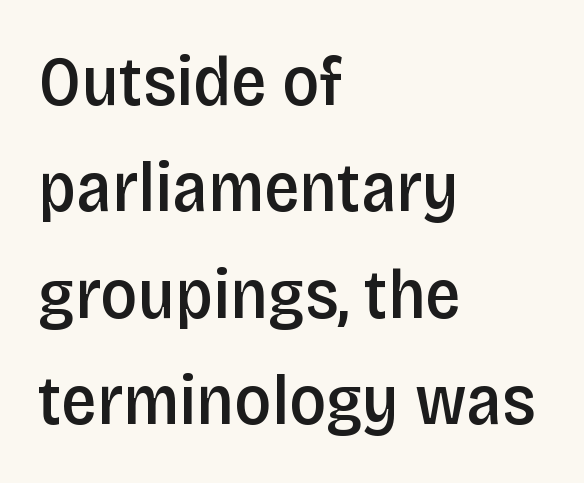
{"serif": "no", "italic": "no", "bold": "semi", "weight": "semibold", "width": "condensed", "stroke_contrast": "low", "x_height": "large", "monospaced": "no", "underline": "no", "align": "left", "line_spacing": "normal", "line_spacing_ratio": 1.5, "letter_spacing": "normal", "letter_spacing_em": 0.0, "glyph_px": 71}
